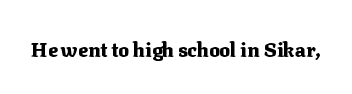
The image shows 20 px bold type, upright; set normal letter spacing, not underlined.
